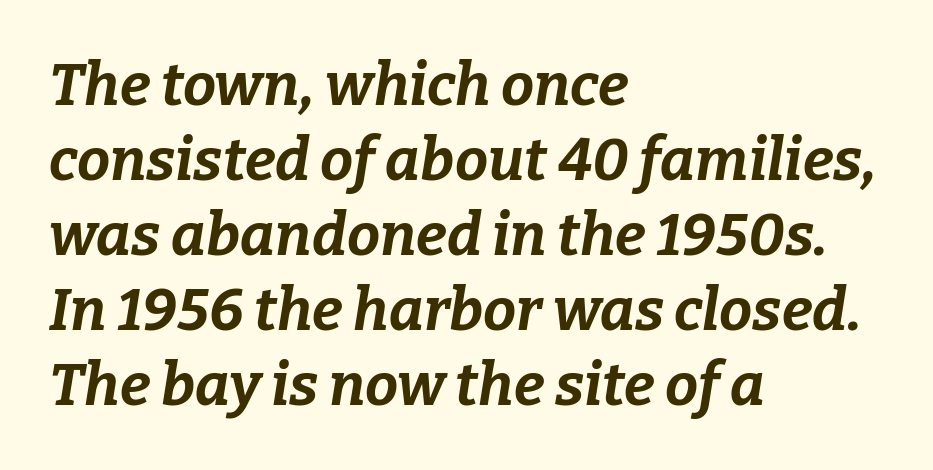
The image shows 59 px bold type, italic (leaning right); set left-aligned, normal line spacing (1.27x), normal letter spacing, not underlined; low stroke contrast and a medium x-height.
